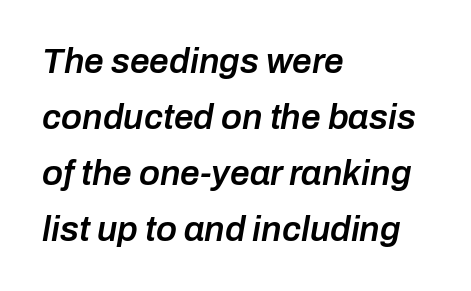
Q: Is the text bold? A: Semi-bold.
Q: Is the text italic (slanted)? A: Yes, it leans right by about 10 degrees.
Q: Is the text underlined? A: No.
Q: How is the paragraph aligned? A: Left-aligned.
Q: Is the spacing between letters normal or unusually wide? A: Normal.
Q: Is the spacing between lines tight, normal or loose? A: Normal.
Q: Width (condensed, normal, or wide)? A: Normal.
Q: Stroke contrast? A: Low.
Q: x-height? A: Medium.
Q: Monospaced? A: No.
